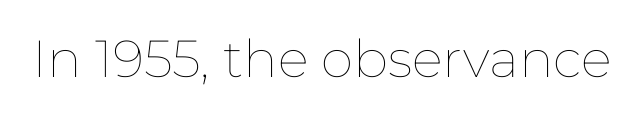
The image shows 52 px thin type, upright; set normal letter spacing, not underlined; low stroke contrast and a medium x-height.
